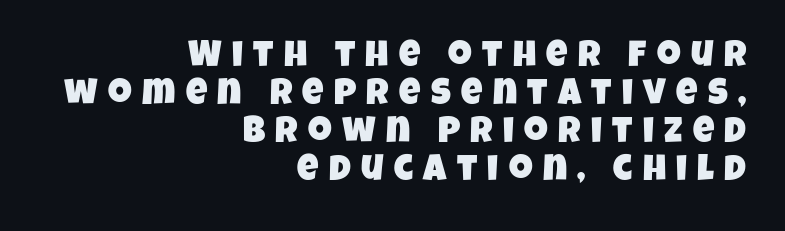
Q: Is the typeface a serif or a sans-serif typeface? A: Sans-serif.
Q: Is the text underlined? A: No.
Q: How is the paragraph aligned? A: Right-aligned.
Q: Is the spacing between letters normal or unusually wide? A: Unusually wide.
Q: Is the spacing between lines tight, normal or loose? A: Tight.
Q: Width (condensed, normal, or wide)? A: Condensed.
Q: Stroke contrast? A: Low.
Q: x-height? A: Large.
Q: Monospaced? A: No.
